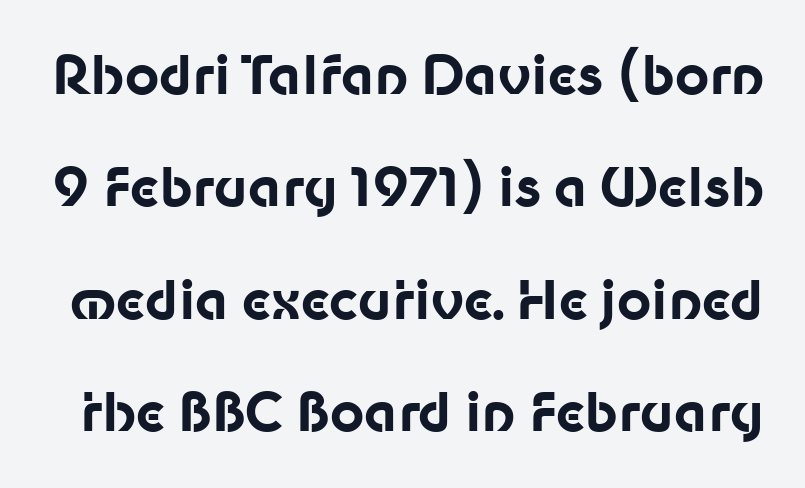
The image shows 53 px bold sans-serif type, upright; set loose line spacing (2.12x), normal letter spacing, not underlined; low stroke contrast and a medium x-height.
